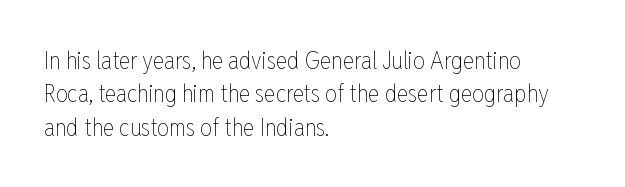
Q: Is the text bold? A: No.
Q: Is the text italic (slanted)? A: No, it is upright.
Q: Is the text underlined? A: No.
Q: How is the paragraph aligned? A: Left-aligned.
Q: Is the spacing between letters normal or unusually wide? A: Normal.
Q: Is the spacing between lines tight, normal or loose? A: Normal.
